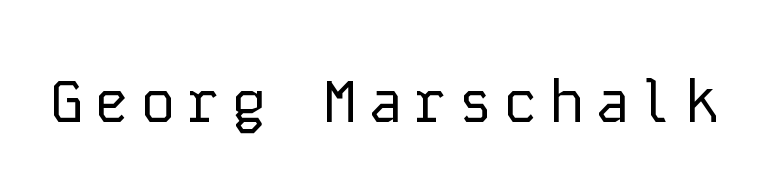
{"serif": "no", "italic": "no", "bold": "no", "weight": "regular", "width": "normal", "stroke_contrast": "low", "x_height": "medium", "monospaced": "yes", "underline": "no", "glyph_px": 59}
